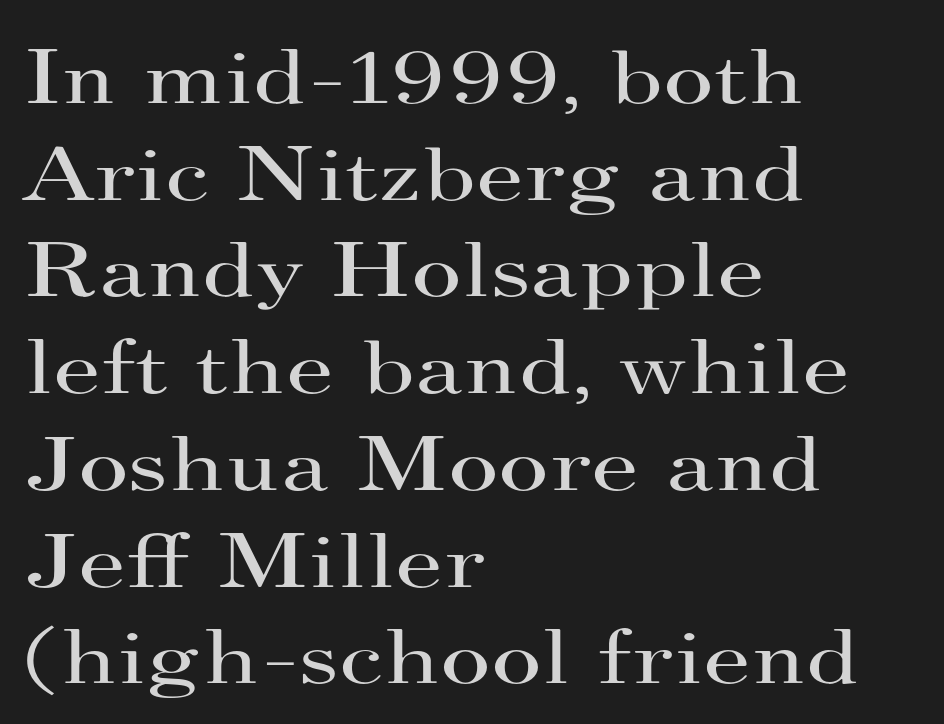
{"serif": "yes", "italic": "no", "bold": "no", "weight": "regular", "width": "wide", "stroke_contrast": "high", "x_height": "small", "monospaced": "no", "underline": "no", "align": "left", "line_spacing_ratio": 1.24, "letter_spacing": "normal", "letter_spacing_em": 0.0, "glyph_px": 78}
